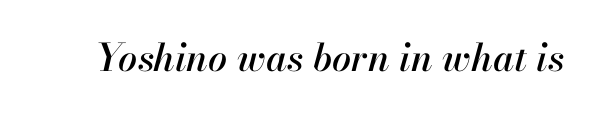
{"italic": "yes", "lean": "right", "slant_degrees": 13, "width": "normal", "stroke_contrast": "high", "x_height": "small", "monospaced": "no", "underline": "no", "letter_spacing": "normal", "letter_spacing_em": 0.0, "glyph_px": 38}
